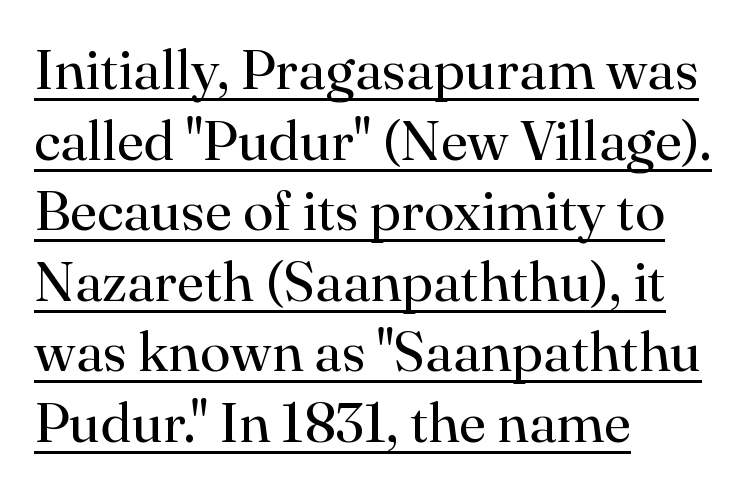
The image shows 56 px regular-weight serif type, upright; set left-aligned, normal line spacing (1.26x), normal letter spacing, underlined; high stroke contrast and a small x-height.
